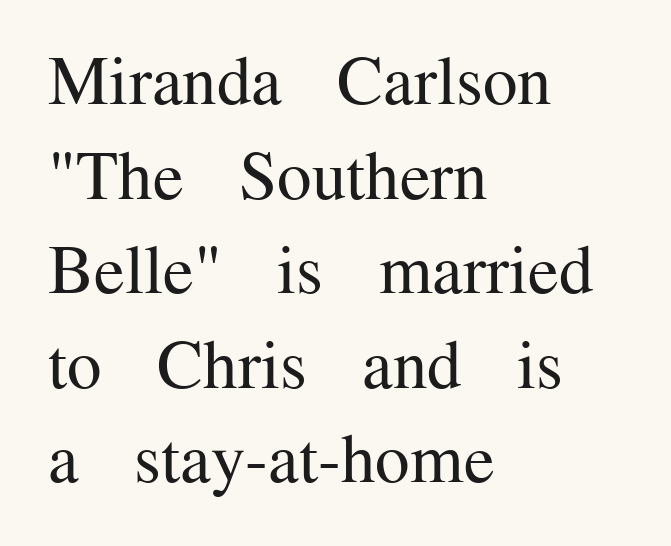
Is the stroke heavy? The answer is a plain regular-or-lighter. Each line starts at the same left margin while the right side varies. Letters rest on an invisible, unmarked baseline. In terms of posture, this sample is upright. Are there feet on the stems? There are — it's a serif. Inter-character spacing is left at the font's built-in metrics.
